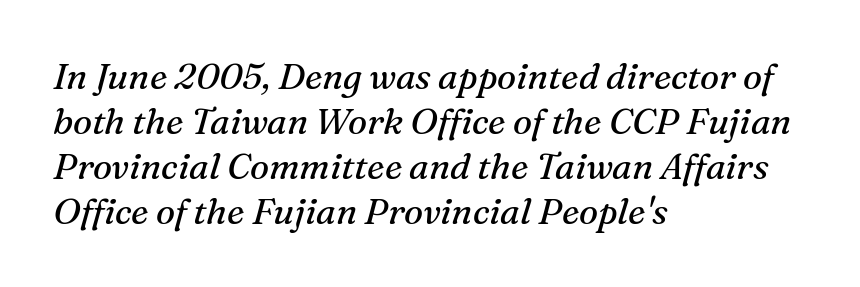
{"serif": "yes", "italic": "yes", "lean": "right", "slant_degrees": 16, "bold": "no", "weight": "regular", "width": "normal", "stroke_contrast": "medium", "x_height": "medium", "monospaced": "no", "underline": "no", "align": "left", "line_spacing": "normal", "line_spacing_ratio": 1.25, "letter_spacing": "normal", "letter_spacing_em": 0.0, "glyph_px": 36}
